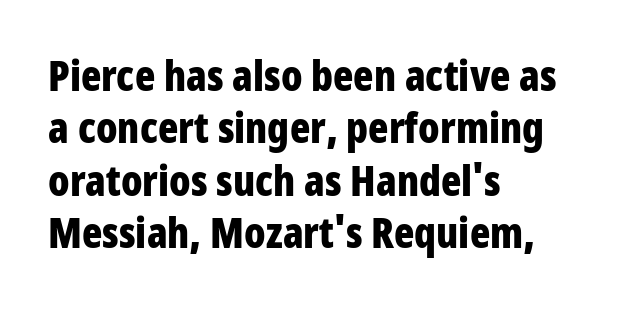
{"serif": "no", "italic": "no", "bold": "yes", "weight": "bold", "width": "condensed", "stroke_contrast": "low", "x_height": "large", "monospaced": "no", "underline": "no", "align": "left", "line_spacing": "normal", "line_spacing_ratio": 1.25, "letter_spacing": "normal", "letter_spacing_em": 0.0, "glyph_px": 42}
